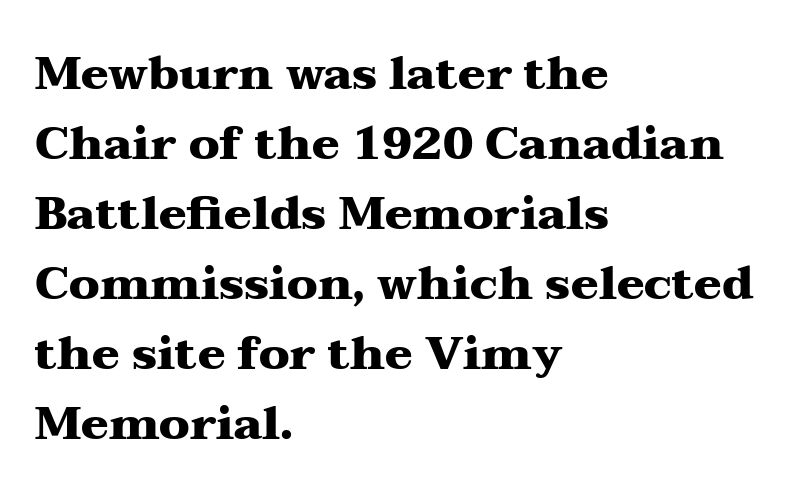
{"serif": "yes", "italic": "no", "bold": "yes", "weight": "heavy", "width": "wide", "stroke_contrast": "medium", "x_height": "medium", "monospaced": "no", "underline": "no", "align": "left", "line_spacing": "normal", "line_spacing_ratio": 1.52, "letter_spacing": "normal", "letter_spacing_em": 0.0, "glyph_px": 46}
